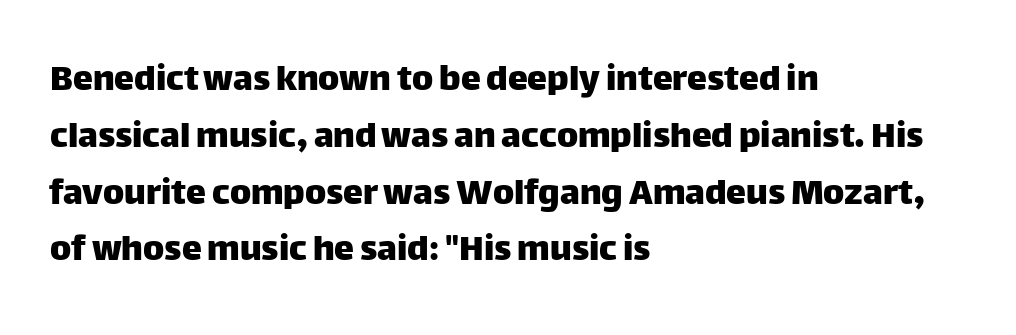
Q: Is the text italic (slanted)? A: No, it is upright.
Q: Is the typeface a serif or a sans-serif typeface? A: Sans-serif.
Q: Is the text underlined? A: No.
Q: How is the paragraph aligned? A: Left-aligned.
Q: Is the spacing between letters normal or unusually wide? A: Normal.
Q: Is the spacing between lines tight, normal or loose? A: Normal.
Q: Width (condensed, normal, or wide)? A: Normal.
Q: Stroke contrast? A: Low.
Q: x-height? A: Large.
Q: Monospaced? A: No.
